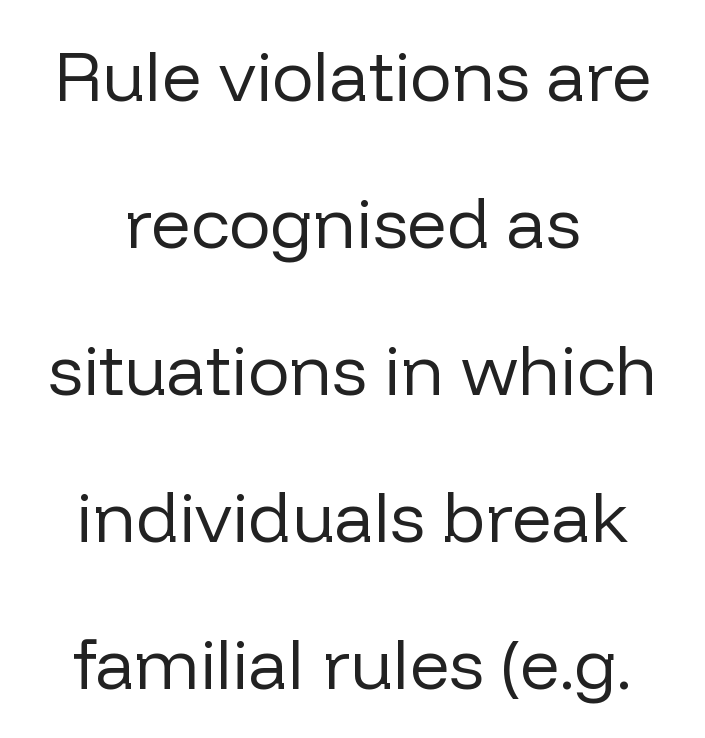
Q: Is the text bold? A: No.
Q: Is the text italic (slanted)? A: No, it is upright.
Q: Is the typeface a serif or a sans-serif typeface? A: Sans-serif.
Q: Is the text underlined? A: No.
Q: How is the paragraph aligned? A: Centered.
Q: Is the spacing between letters normal or unusually wide? A: Normal.
Q: Is the spacing between lines tight, normal or loose? A: Loose.
Q: Width (condensed, normal, or wide)? A: Normal.
Q: Stroke contrast? A: Low.
Q: x-height? A: Medium.
Q: Monospaced? A: No.
